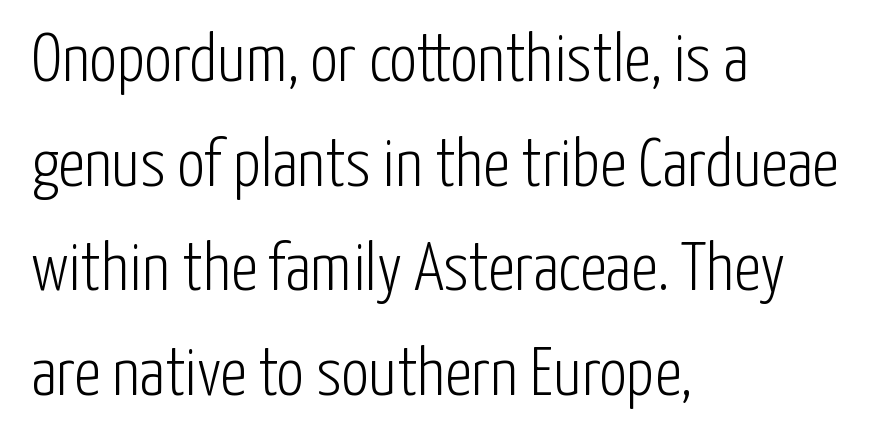
{"serif": "no", "italic": "no", "bold": "no", "weight": "light", "width": "condensed", "stroke_contrast": "low", "x_height": "medium", "monospaced": "no", "underline": "no", "align": "left", "line_spacing": "normal", "line_spacing_ratio": 1.54, "letter_spacing": "normal", "letter_spacing_em": 0.0, "glyph_px": 68}
